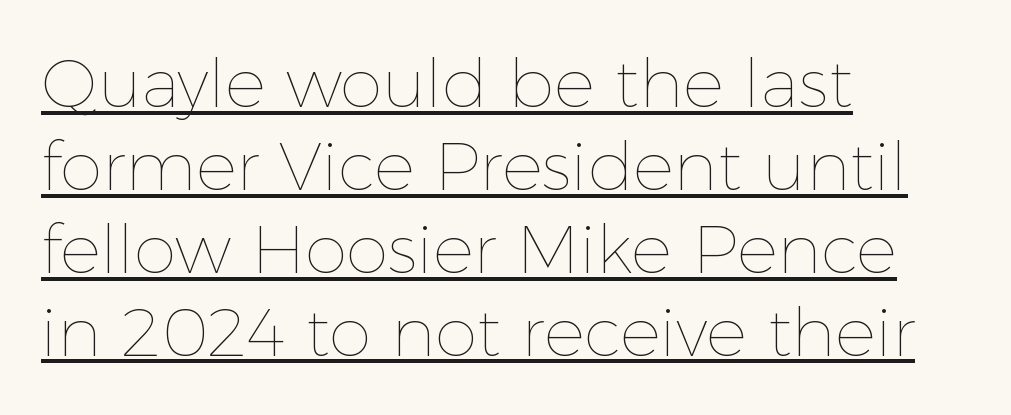
The image shows 68 px thin type, upright; set left-aligned, line spacing 1.22x, normal letter spacing, underlined; a medium x-height.
